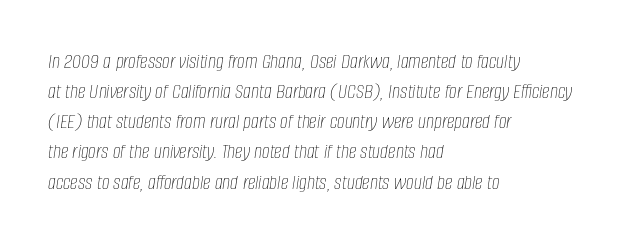
{"italic": "yes", "lean": "right", "slant_degrees": 8, "bold": "no", "underline": "no", "align": "left", "line_spacing": "normal", "line_spacing_ratio": 1.37, "letter_spacing": "normal", "letter_spacing_em": 0.0, "glyph_px": 22}
